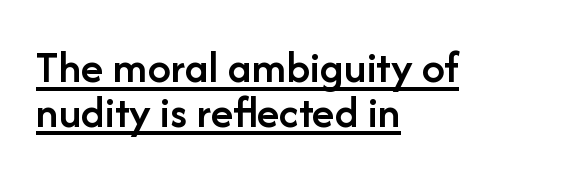
Is this a sans? Yes — the strokes have no serifs. Where is the straight margin? On the left. A baseline rule has been typeset under these characters. These lines huddle together more closely than default settings would place them.
